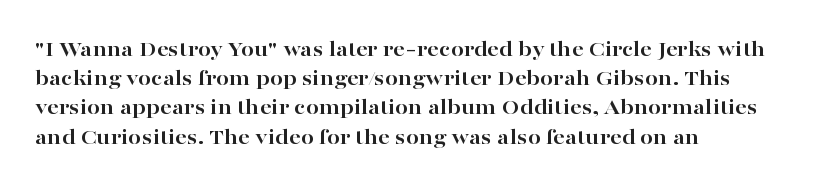
Is the block centered? No — it sits flush against the left margin. Strong, thick strokes mark this as bold type. Plain, unruled lines of type. Nothing unusual about the tracking: characters are spaced as the font intends. When letters stand straight like this, we call the style roman or upright. One glance says typical: line gaps are just what's usual.
